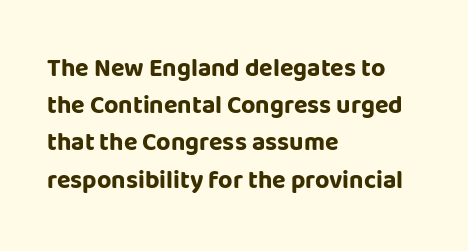
Italic: no, the glyphs are upright roman. Weight: bold. A typesetter would call this zero additional tracking. Does the copy run flush right? No — it runs flush left. In terms of leading, this rendering sits right in the middle. Quick note: underline off.
